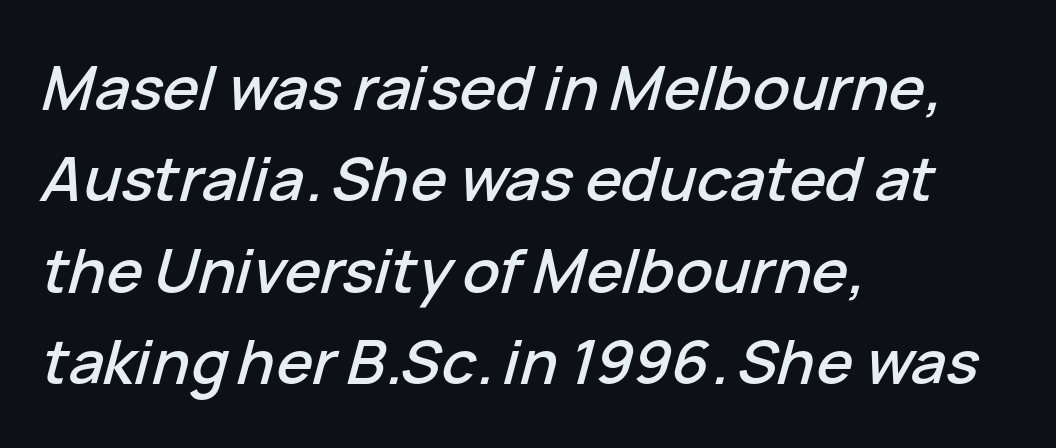
{"italic": "yes", "lean": "right", "slant_degrees": 15, "width": "normal", "stroke_contrast": "low", "x_height": "medium", "monospaced": "no", "underline": "no", "align": "left", "line_spacing": "normal", "line_spacing_ratio": 1.5, "letter_spacing": "normal", "letter_spacing_em": 0.0, "glyph_px": 61}
